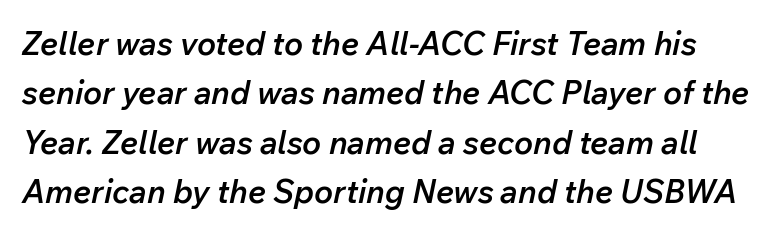
Descenders hang freely into open space. The rendering uses natural spacing where letterforms have individual widths. A somewhat darkened texture: the type is semibold rather than bold. Slanted lettering throughout. Nothing unusual about the tracking: characters are spaced as the font intends. Students, observe: this is what conventionally led text looks like.
